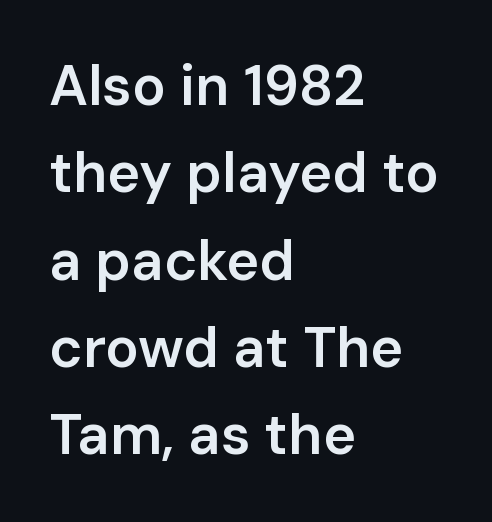
The image shows 56 px semibold sans-serif type, upright; set left-aligned, normal line spacing (1.56x), normal letter spacing, not underlined; low stroke contrast and a medium x-height.
